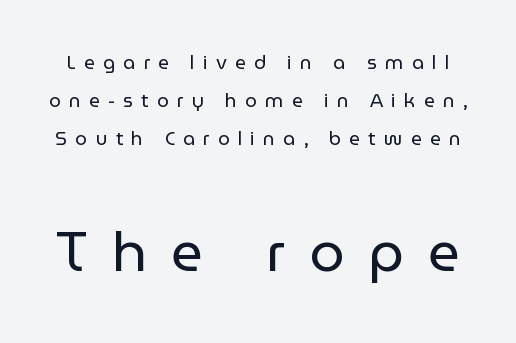
{"serif": "no", "italic": "no", "bold": "no", "weight": "regular", "width": "normal", "stroke_contrast": "low", "x_height": "medium", "monospaced": "no", "underline": "no", "line_spacing": "loose", "line_spacing_ratio": 2.0, "letter_spacing": "wide", "letter_spacing_em": 0.43, "larger_block": "second", "size_ratio": 2.95, "glyph_px": 56}
